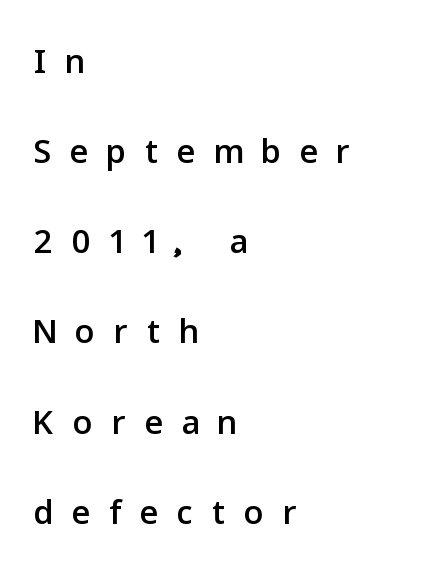
{"serif": "no", "italic": "no", "width": "normal", "stroke_contrast": "low", "x_height": "medium", "monospaced": "no", "underline": "no", "align": "left", "line_spacing_ratio": 1.84, "letter_spacing": "wide", "letter_spacing_em": 0.39, "glyph_px": 49}
